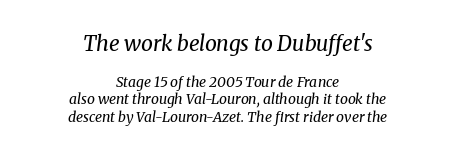
Does the bottom block carry the larger type? No, the top block does. Does the lettering tilt? It does — this is italic. The tracking reads as untouched default to a designer's eye. These glyphs show unthickened strokes, regular width or finer.
